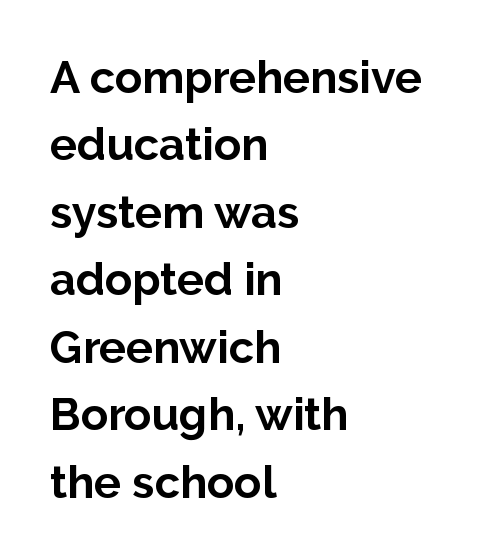
The image shows 45 px bold sans-serif type, upright; set left-aligned, normal line spacing (1.5x), normal letter spacing, not underlined; low stroke contrast and a medium x-height.
